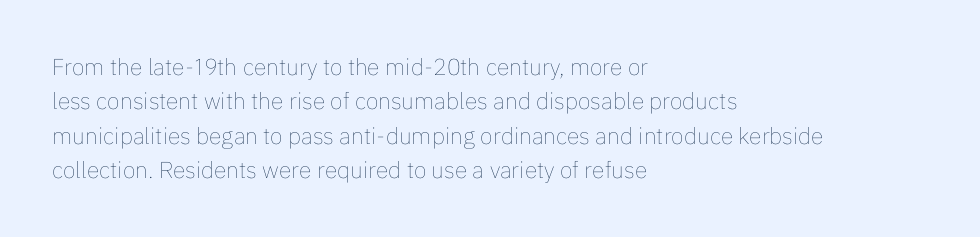
Q: Is the text bold? A: No.
Q: Is the text italic (slanted)? A: No, it is upright.
Q: Is the text underlined? A: No.
Q: How is the paragraph aligned? A: Left-aligned.
Q: Is the spacing between letters normal or unusually wide? A: Normal.
Q: Is the spacing between lines tight, normal or loose? A: Normal.
